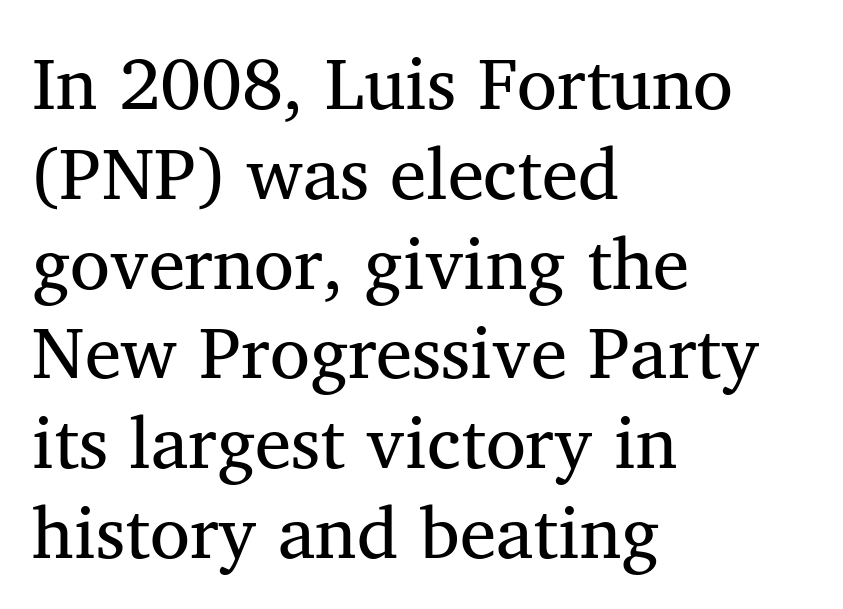
The axis of the letterforms is exactly vertical. The ragged edge is on the right, which tells us the setting is flush left. A typesetter would call this zero additional tracking. Does the type have serifs? Yes, each stem ends in a small foot. Is this a fixed-width face? No — the glyphs have proportional, varying widths.
